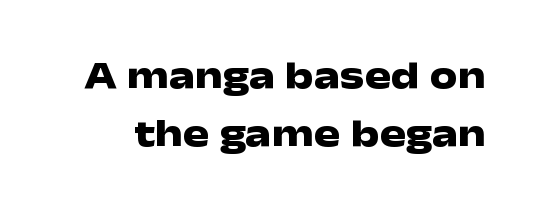
The space between consecutive lines is moderate. This is sans-serif lettering, the kind often seen on screens and signage. A typesetter would call this zero additional tracking. Is this a fixed-width face? No — the glyphs have proportional, varying widths. As a designer I'd log this as weight 700, bold. The passage shown is not underscored anywhere.
